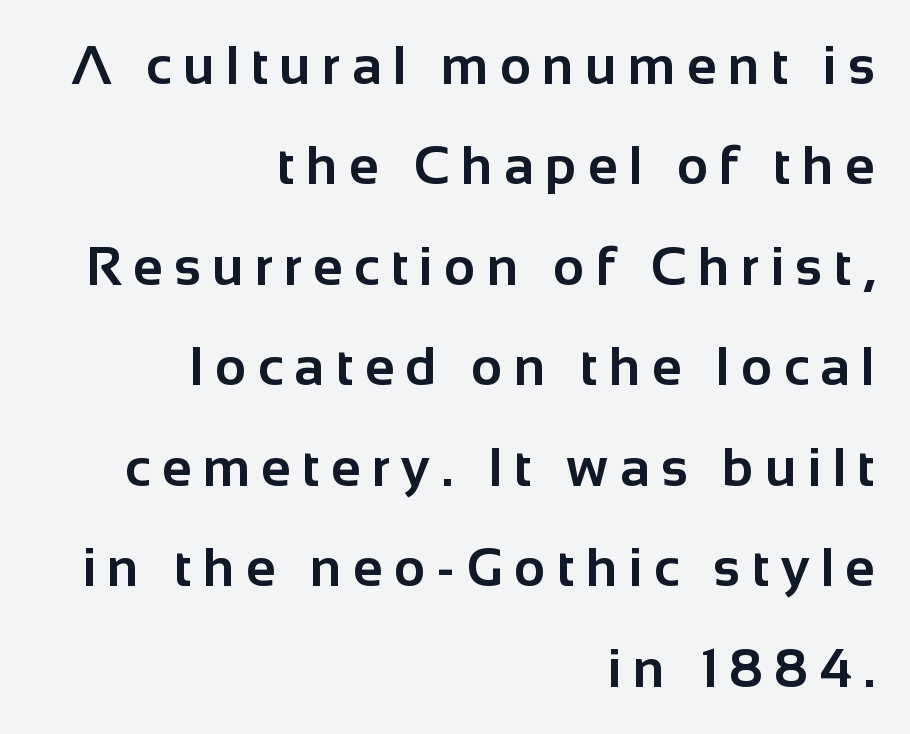
Q: Is the text bold? A: Yes.
Q: Is the text italic (slanted)? A: No, it is upright.
Q: Is the typeface a serif or a sans-serif typeface? A: Sans-serif.
Q: Is the text underlined? A: No.
Q: How is the paragraph aligned? A: Right-aligned.
Q: Is the spacing between letters normal or unusually wide? A: Unusually wide.
Q: Width (condensed, normal, or wide)? A: Normal.
Q: Stroke contrast? A: Low.
Q: x-height? A: Medium.
Q: Monospaced? A: No.
